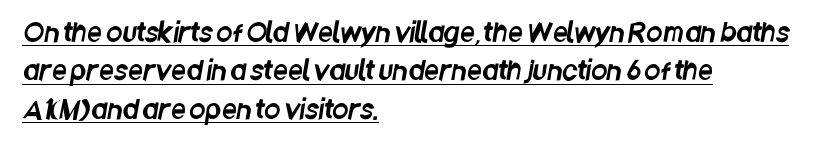
There is no visible air inserted between adjacent glyphs. Regular leading. Is the block centered? No — it sits flush against the left margin. The specimen includes a rule beneath the text block's lines.
